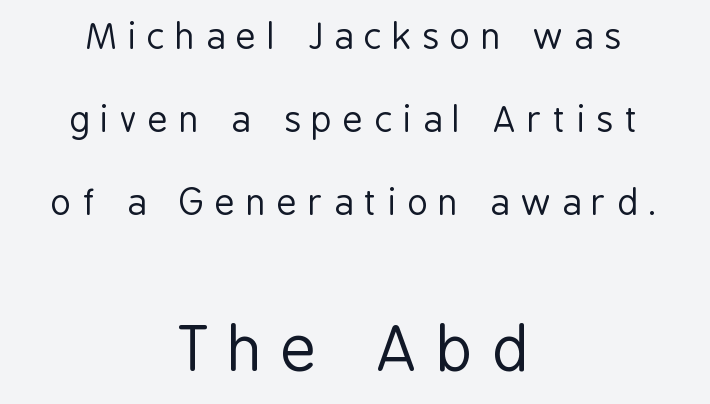
Q: Is the text bold? A: No.
Q: Is the text italic (slanted)? A: No, it is upright.
Q: Is the typeface a serif or a sans-serif typeface? A: Sans-serif.
Q: Is the text underlined? A: No.
Q: How is the paragraph aligned? A: Centered.
Q: Is the spacing between letters normal or unusually wide? A: Unusually wide.
Q: Is the spacing between lines tight, normal or loose? A: Loose.
Q: Which block of text is set in a larger size, the first (top) or the second (bottom)? A: The second (bottom) one.
Q: Width (condensed, normal, or wide)? A: Condensed.
Q: Stroke contrast? A: Low.
Q: x-height? A: Medium.
Q: Monospaced? A: No.
